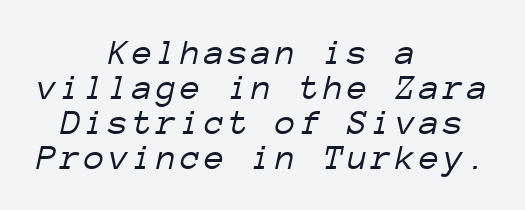
{"italic": "yes", "lean": "right", "slant_degrees": 12, "bold": "no", "weight": "light", "width": "normal", "stroke_contrast": "low", "x_height": "medium", "monospaced": "yes", "underline": "no", "align": "center", "line_spacing": "tight", "line_spacing_ratio": 0.95, "glyph_px": 37}
